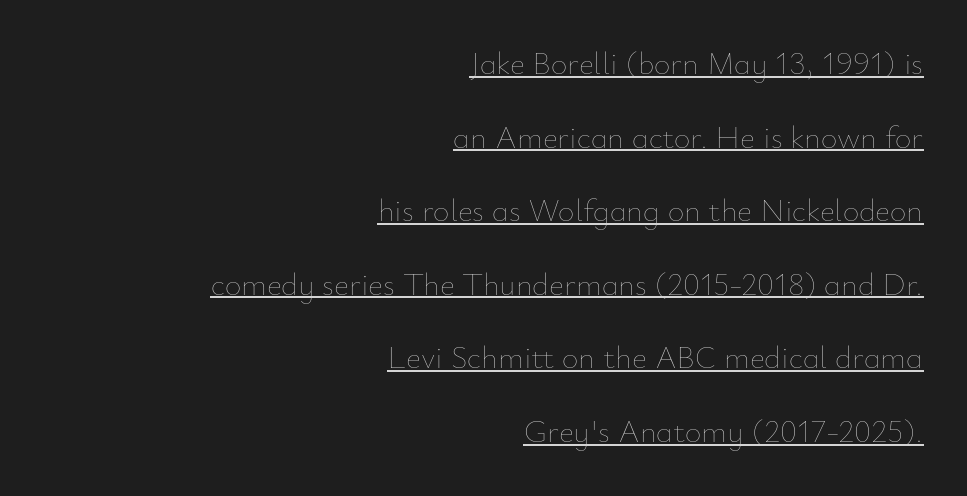
Q: Is the text bold? A: No.
Q: Is the text italic (slanted)? A: No, it is upright.
Q: Is the text underlined? A: Yes.
Q: How is the paragraph aligned? A: Right-aligned.
Q: Is the spacing between letters normal or unusually wide? A: Normal.
Q: Is the spacing between lines tight, normal or loose? A: Loose.
Q: Width (condensed, normal, or wide)? A: Normal.
Q: Stroke contrast? A: Low.
Q: x-height? A: Small.
Q: Monospaced? A: No.
